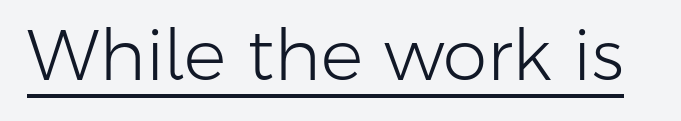
The image shows 71 px light sans-serif type, upright; set normal letter spacing, underlined; low stroke contrast and a medium x-height.
